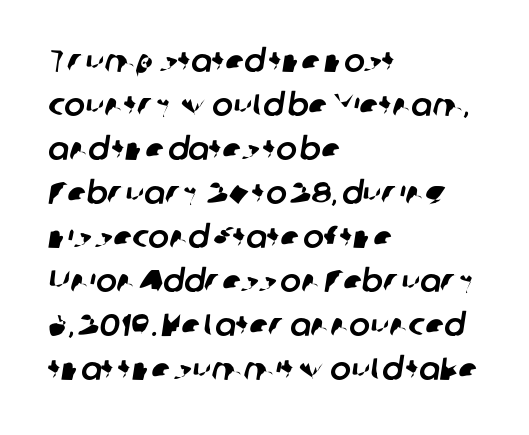
The image shows 31 px sans-serif type; set left-aligned, normal line spacing (1.42x), normal letter spacing, not underlined; low stroke contrast and a medium x-height.
